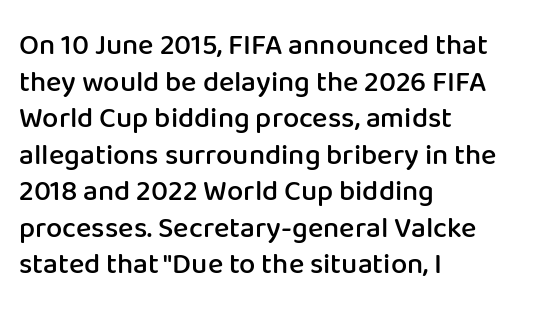
The image shows 29 px semibold sans-serif type, upright; set left-aligned, normal line spacing (1.26x), normal letter spacing, not underlined; low stroke contrast and a medium x-height.
